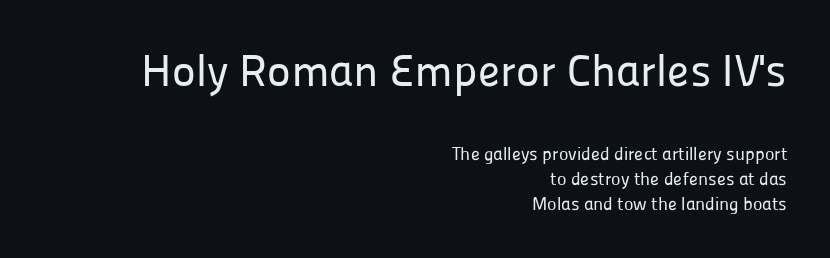
Descender tails drop into unmarked territory. Typographically, this falls in the sans-serif category. Style check: upright. All the whitespace from short lines collects on the left. Inter-character spacing is left at the font's built-in metrics.
